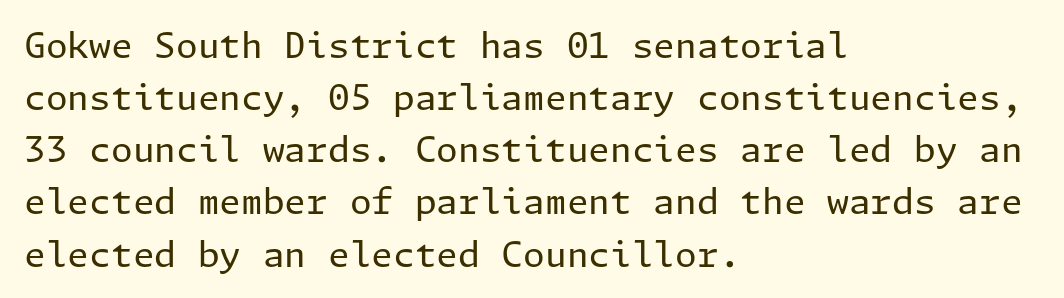
The image shows 35 px regular-weight sans-serif type, upright; set left-aligned, normal line spacing (1.49x), normal letter spacing, not underlined; low stroke contrast and a medium x-height.
